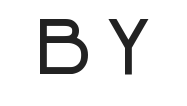
Q: Is the text italic (slanted)? A: No, it is upright.
Q: Is the typeface a serif or a sans-serif typeface? A: Sans-serif.
Q: Is the text underlined? A: No.
Q: Is the spacing between letters normal or unusually wide? A: Unusually wide.
Q: Width (condensed, normal, or wide)? A: Condensed.
Q: Stroke contrast? A: Low.
Q: x-height? A: Large.
Q: Monospaced? A: No.
